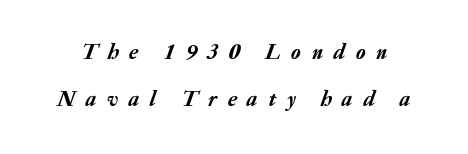
{"italic": "yes", "lean": "right", "slant_degrees": 20, "underline": "no", "line_spacing": "loose", "line_spacing_ratio": 2.12, "letter_spacing": "wide", "letter_spacing_em": 0.49, "glyph_px": 22}
